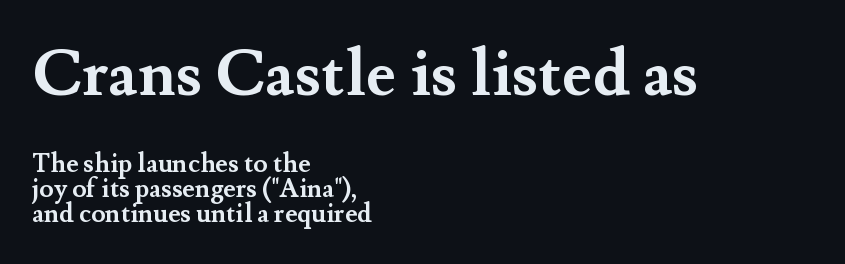
Q: Is the text bold? A: Yes.
Q: Is the text italic (slanted)? A: No, it is upright.
Q: Is the typeface a serif or a sans-serif typeface? A: Serif.
Q: Is the text underlined? A: No.
Q: How is the paragraph aligned? A: Left-aligned.
Q: Is the spacing between letters normal or unusually wide? A: Normal.
Q: Is the spacing between lines tight, normal or loose? A: Tight.
Q: Which block of text is set in a larger size, the first (top) or the second (bottom)? A: The first (top) one.
Q: Width (condensed, normal, or wide)? A: Normal.
Q: Stroke contrast? A: Medium.
Q: x-height? A: Small.
Q: Monospaced? A: No.
